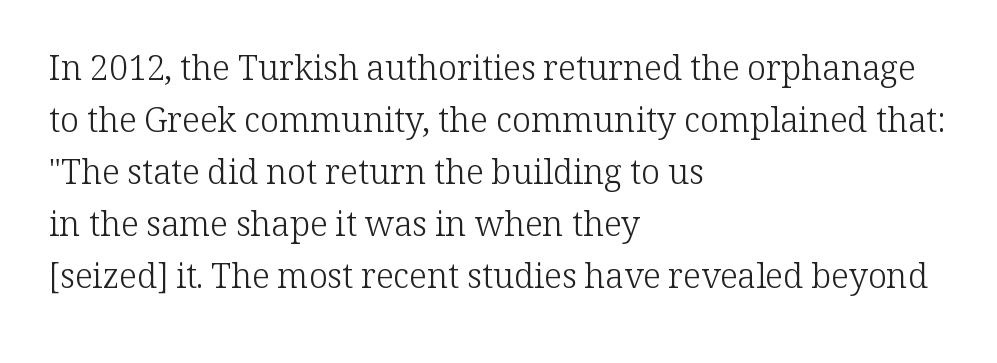
Q: Is the text bold? A: No.
Q: Is the text italic (slanted)? A: No, it is upright.
Q: Is the typeface a serif or a sans-serif typeface? A: Serif.
Q: Is the text underlined? A: No.
Q: How is the paragraph aligned? A: Left-aligned.
Q: Is the spacing between letters normal or unusually wide? A: Normal.
Q: Is the spacing between lines tight, normal or loose? A: Normal.
Q: Width (condensed, normal, or wide)? A: Normal.
Q: Stroke contrast? A: Low.
Q: x-height? A: Medium.
Q: Monospaced? A: No.
